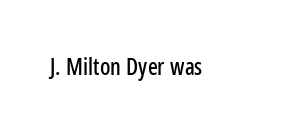
Q: Is the text italic (slanted)? A: No, it is upright.
Q: Is the text underlined? A: No.
Q: Is the spacing between letters normal or unusually wide? A: Normal.
